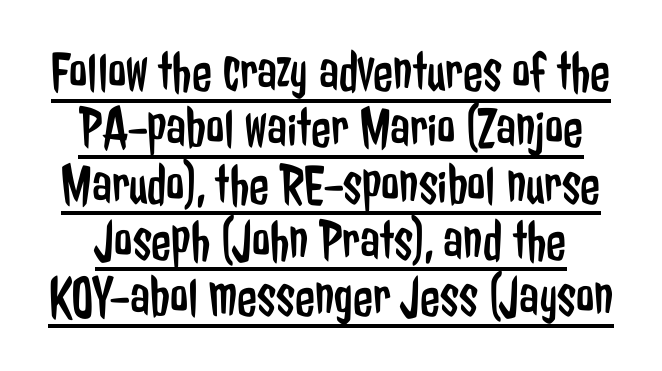
The image shows 58 px regular-weight, condensed sans-serif type, upright; set tight line spacing (0.97x), normal letter spacing, underlined; low stroke contrast and a medium x-height.
